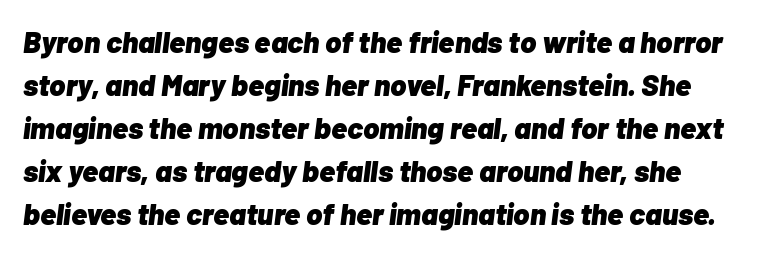
The glyphs have the mass of a bold cut. Underlining? Definitely not there. Character widths vary here, with narrow letters taking less room than wide ones. The rendering keeps characters at their native spacing. In terms of posture, this sample is oblique.
